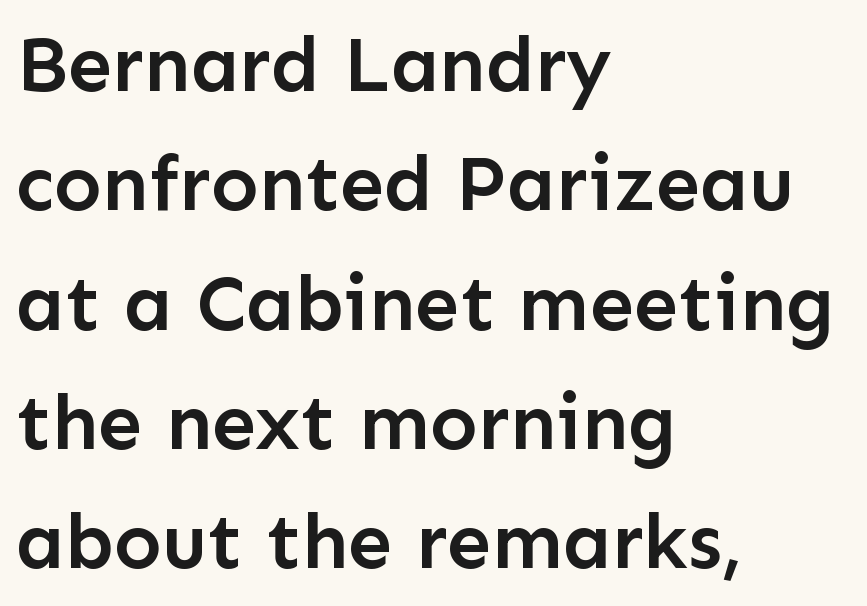
{"serif": "no", "italic": "no", "bold": "semi", "weight": "semibold", "width": "normal", "stroke_contrast": "low", "x_height": "medium", "monospaced": "no", "underline": "no", "align": "left", "line_spacing": "normal", "line_spacing_ratio": 1.51, "letter_spacing": "normal", "letter_spacing_em": 0.0, "glyph_px": 79}
